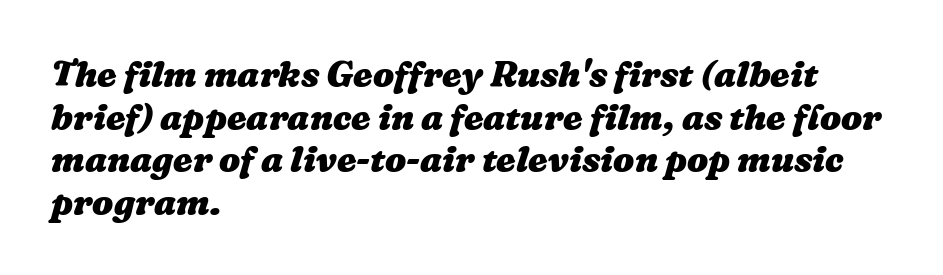
Just letters on the line, the space beneath them empty. Is this a fixed-width face? No — the glyphs have proportional, varying widths. Does the weight exceed regular? Yes, all the way to bold. The tracking reads as untouched default to a designer's eye.
